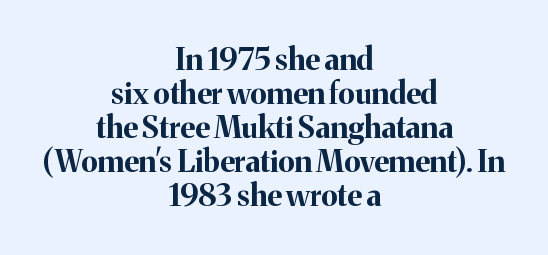
Q: Is the text bold? A: Yes.
Q: Is the text italic (slanted)? A: No, it is upright.
Q: Is the typeface a serif or a sans-serif typeface? A: Serif.
Q: Is the text underlined? A: No.
Q: How is the paragraph aligned? A: Centered.
Q: Is the spacing between letters normal or unusually wide? A: Normal.
Q: Is the spacing between lines tight, normal or loose? A: Tight.
Q: Width (condensed, normal, or wide)? A: Normal.
Q: Stroke contrast? A: Medium.
Q: x-height? A: Medium.
Q: Monospaced? A: No.
